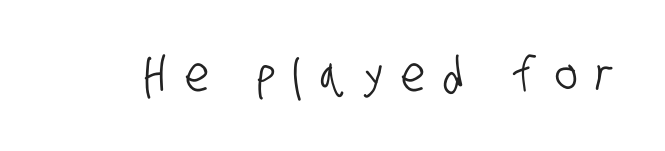
The image shows 48 px condensed sans-serif type; set unusually wide letter spacing (+0.38 em), not underlined; low stroke contrast and a large x-height.
